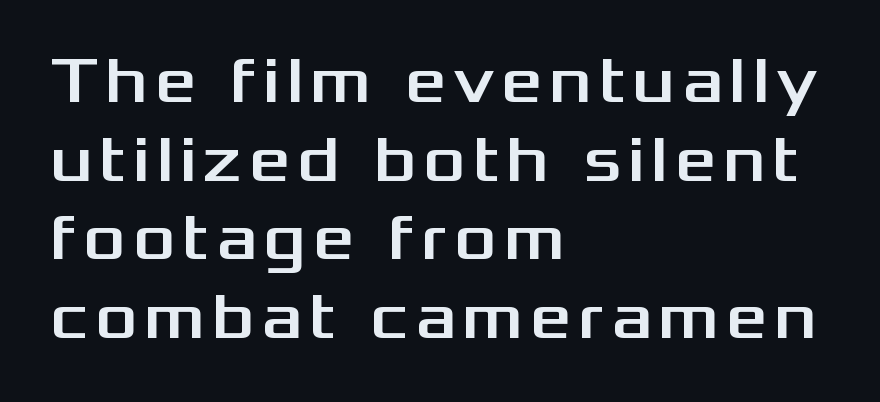
Q: Is the text italic (slanted)? A: No, it is upright.
Q: Is the typeface a serif or a sans-serif typeface? A: Sans-serif.
Q: Is the text underlined? A: No.
Q: How is the paragraph aligned? A: Left-aligned.
Q: Width (condensed, normal, or wide)? A: Wide.
Q: Stroke contrast? A: Medium.
Q: x-height? A: Medium.
Q: Monospaced? A: No.
